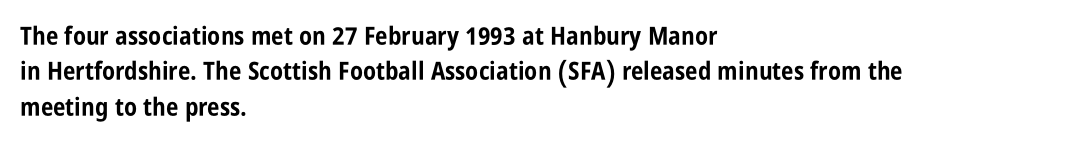
The image shows 25 px bold type, upright; set left-aligned, normal line spacing (1.42x), normal letter spacing, not underlined.
